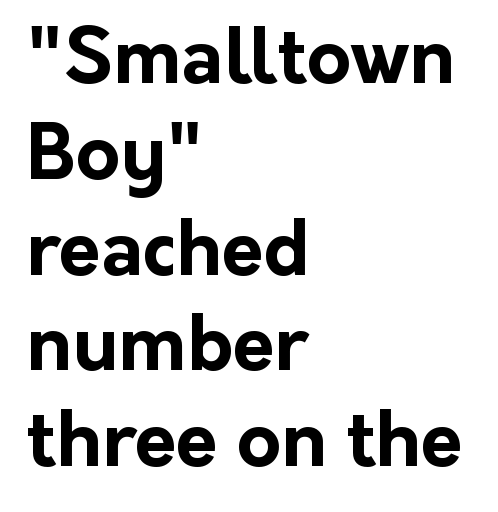
Stroke terminals: plain, sans-serif. Vertical spacing — default. The letterforms sit shoulder to shoulder at normal distance. You can tell it's not italic because the verticals are truly vertical.
